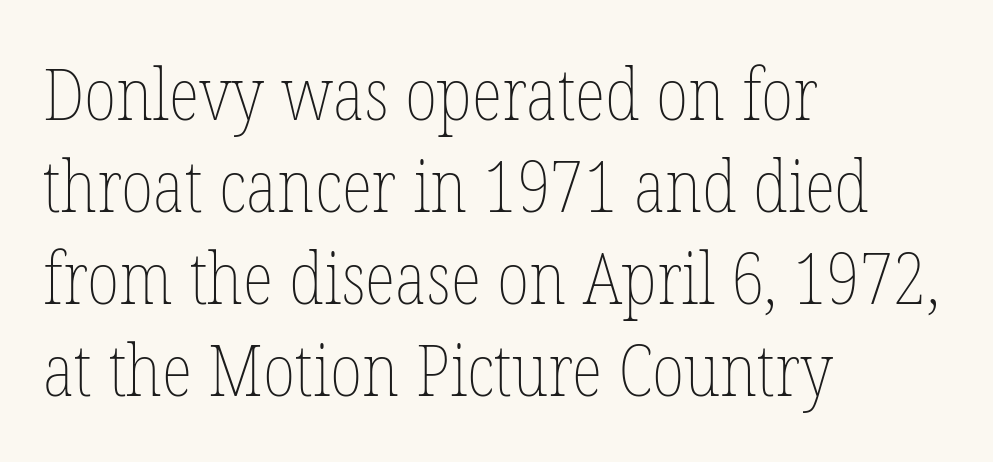
{"italic": "no", "bold": "no", "weight": "thin", "width": "condensed", "stroke_contrast": "low", "x_height": "medium", "monospaced": "no", "underline": "no", "align": "left", "line_spacing": "normal", "line_spacing_ratio": 1.28, "letter_spacing": "normal", "letter_spacing_em": 0.0, "glyph_px": 72}
